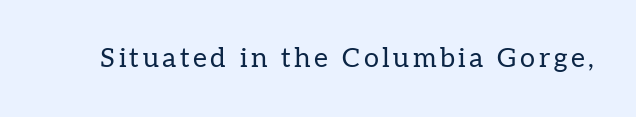
Q: Is the text bold? A: No.
Q: Is the text italic (slanted)? A: No, it is upright.
Q: Is the text underlined? A: No.
